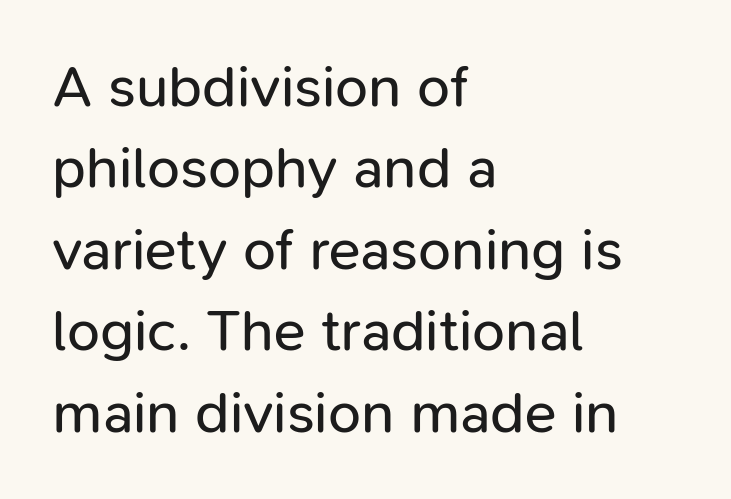
Alignment: flush left. This block has exactly the height ordinary leading produces. Vertical strokes here are truly vertical. The text was rendered using a sans face with plain stroke endings.
